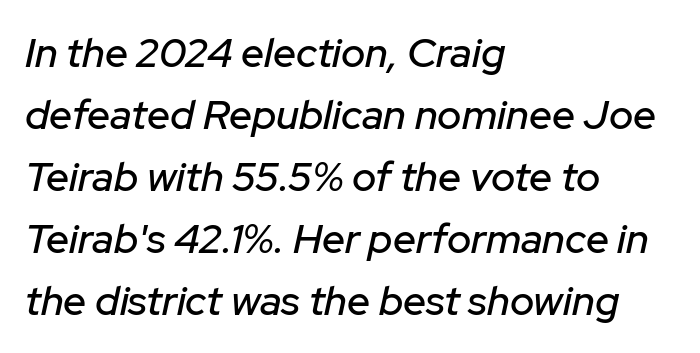
Proportional: the letters do not fall into vertical columns. In CSS terms this would be text-align: left. Default kerning and tracking; the words read as compact shapes. Has an underline been added? It has not.
